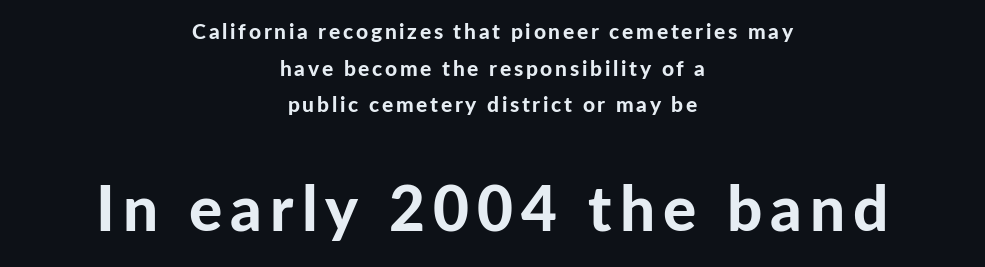
Letters rest on an invisible, unmarked baseline. This sample has the flowing, uneven cadence of proportional lettering. Reading down the block, each line starts at a different indent, mirrored at its end. Designer's note — italics off, roman on.
